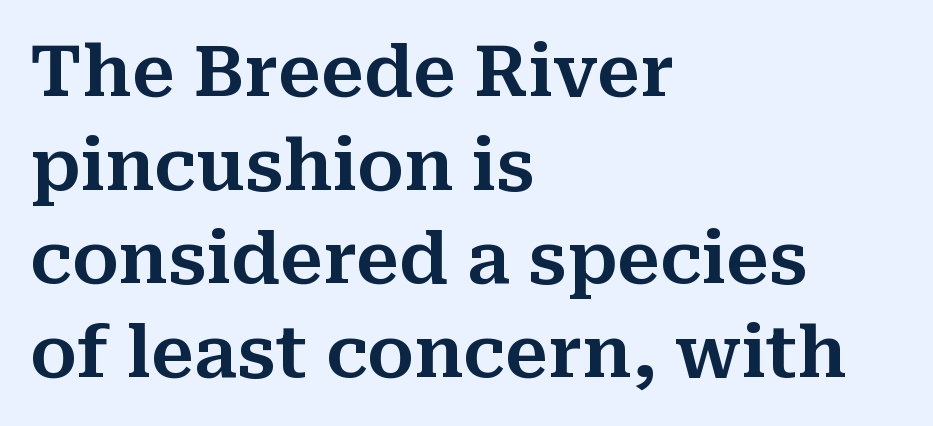
{"serif": "yes", "italic": "no", "width": "normal", "stroke_contrast": "medium", "x_height": "medium", "monospaced": "no", "underline": "no", "align": "left", "line_spacing": "normal", "line_spacing_ratio": 1.32, "letter_spacing": "normal", "letter_spacing_em": 0.0, "glyph_px": 71}
